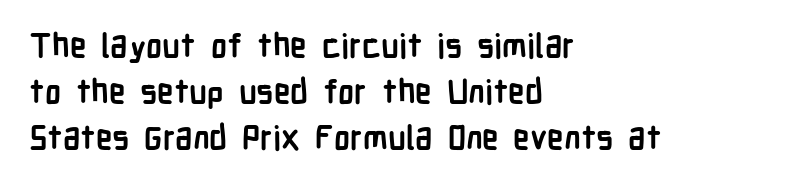
The image shows 33 px semibold, condensed sans-serif type, upright; set left-aligned, normal line spacing (1.39x), normal letter spacing, not underlined; low stroke contrast and a medium x-height.
